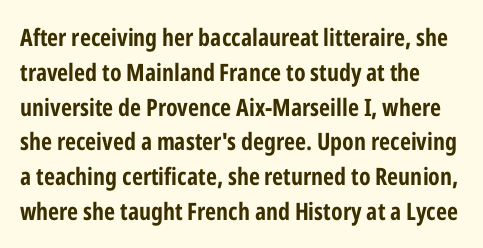
{"italic": "no", "bold": "yes", "underline": "no", "line_spacing": "normal", "line_spacing_ratio": 1.45, "letter_spacing": "normal", "letter_spacing_em": 0.0, "glyph_px": 24}
